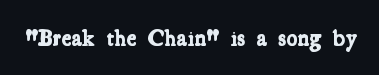
Q: Is the text bold? A: Yes.
Q: Is the text underlined? A: No.
Q: Is the spacing between letters normal or unusually wide? A: Normal.
